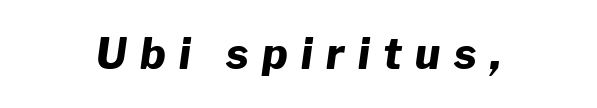
The image shows 42 px heavy type, italic (leaning right); set centered, unusually wide letter spacing (+0.32 em), not underlined; low stroke contrast and a medium x-height.
